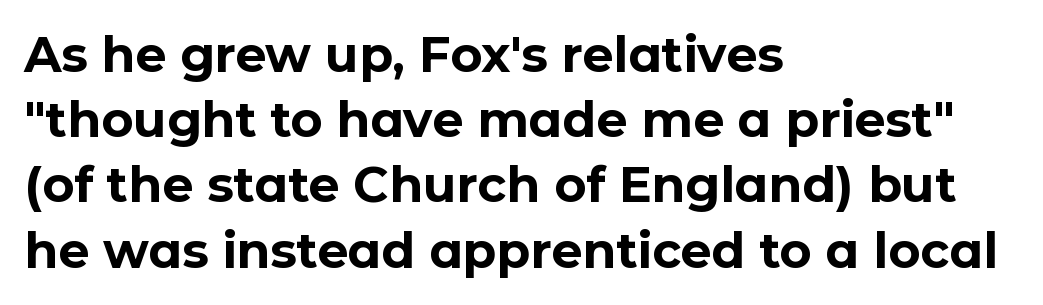
Q: Is the text bold? A: Yes.
Q: Is the text italic (slanted)? A: No, it is upright.
Q: Is the typeface a serif or a sans-serif typeface? A: Sans-serif.
Q: Is the text underlined? A: No.
Q: How is the paragraph aligned? A: Left-aligned.
Q: Is the spacing between letters normal or unusually wide? A: Normal.
Q: Is the spacing between lines tight, normal or loose? A: Normal.
Q: Width (condensed, normal, or wide)? A: Normal.
Q: Stroke contrast? A: Low.
Q: x-height? A: Medium.
Q: Monospaced? A: No.
